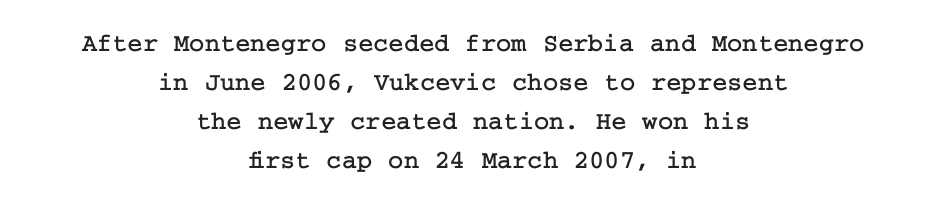
Q: Is the text italic (slanted)? A: No, it is upright.
Q: Is the text underlined? A: No.
Q: How is the paragraph aligned? A: Centered.
Q: Is the spacing between letters normal or unusually wide? A: Normal.
Q: Is the spacing between lines tight, normal or loose? A: Normal.
